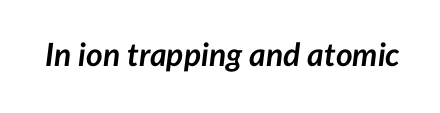
{"italic": "yes", "lean": "right", "slant_degrees": 7, "bold": "yes", "weight": "semibold", "width": "normal", "stroke_contrast": "low", "x_height": "medium", "monospaced": "no", "underline": "no", "letter_spacing": "normal", "letter_spacing_em": 0.0, "glyph_px": 32}
